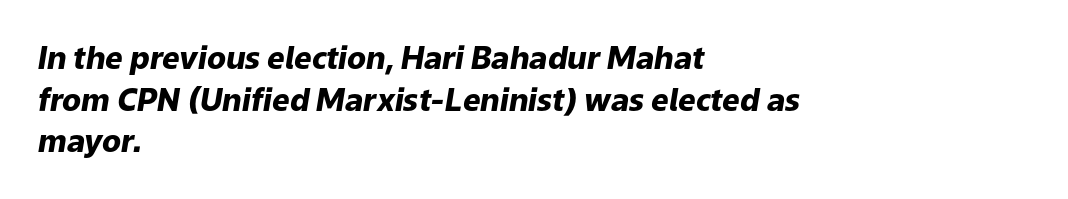
Looks like regular typesetting: each glyph gets only the width it needs. What's the leading like? Ordinary, nothing unusual. A typesetter would call this zero additional tracking. The space directly below the letters is spotless. The text block is weighted toward the left margin, trailing off unevenly rightward. Heft: maximum for text — a bold.
